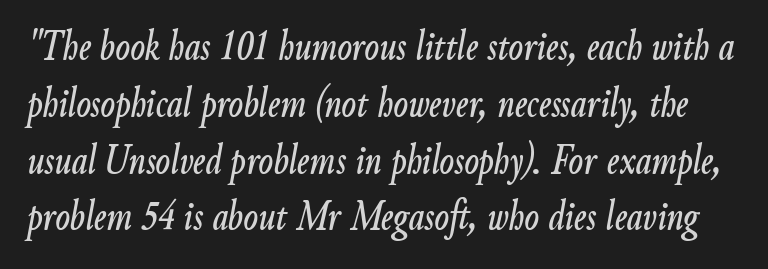
Students, note that the glyphs here touch the page at normal intervals. You could not count columns in this text — the font is proportionally spaced. This sample uses an oblique cut, with every glyph tilted off the vertical. Decoration check: the copy has no underline. Vertically, the passage feels balanced, rows spaced as you'd expect.
